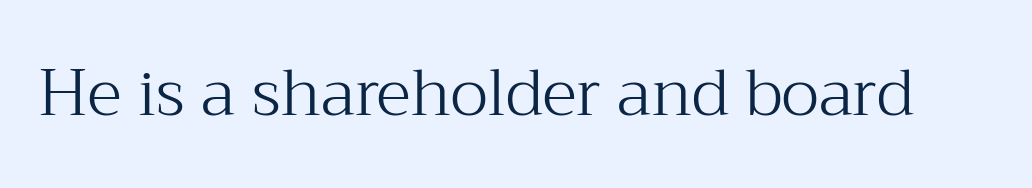
Compared with typical body copy, the letter spacing here is the same. Has an underline been added? It has not. Weight: not bold — regular or lighter. You can tell from the footed stems that serif type was used. Italic: no, the glyphs are upright roman.
